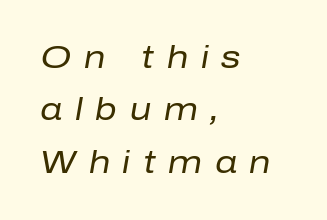
The image shows 31 px regular-weight type, italic (leaning right); set left-aligned, normal line spacing (1.69x), unusually wide letter spacing (+0.41 em), not underlined; low stroke contrast and a medium x-height.
